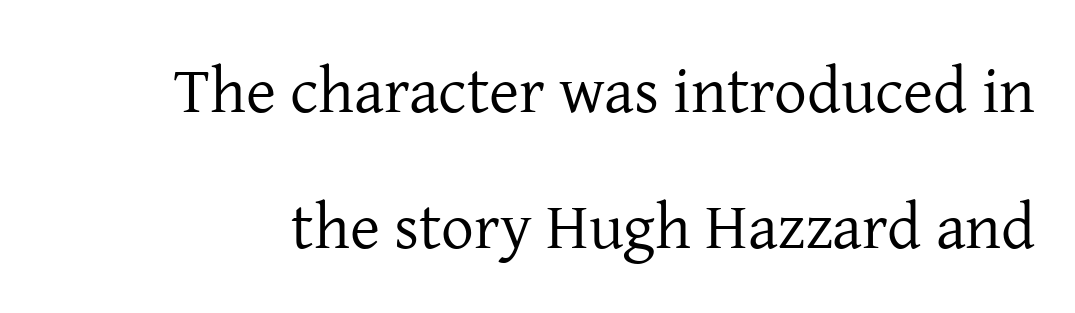
The gap between lines stays unmarked. The letterforms sit at book weight or below. The rendering keeps characters at their native spacing. The passage shown is typed in a proportional face where columns would drift. This is roman type, the default non-slanted kind. A serif font was chosen for this passage.
